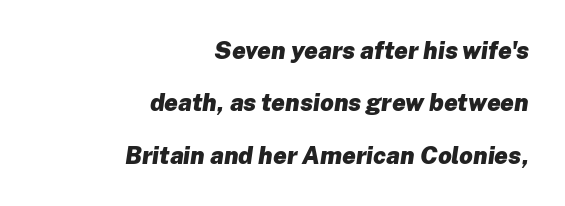
The image shows 24 px bold type, italic (leaning right); set right-aligned, loose line spacing (2.18x), normal letter spacing, not underlined.
